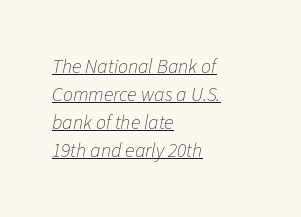
Q: Is the text bold? A: No.
Q: Is the text italic (slanted)? A: Yes, it leans right by about 11 degrees.
Q: Is the text underlined? A: Yes.
Q: How is the paragraph aligned? A: Left-aligned.
Q: Is the spacing between letters normal or unusually wide? A: Normal.
Q: Is the spacing between lines tight, normal or loose? A: Normal.
